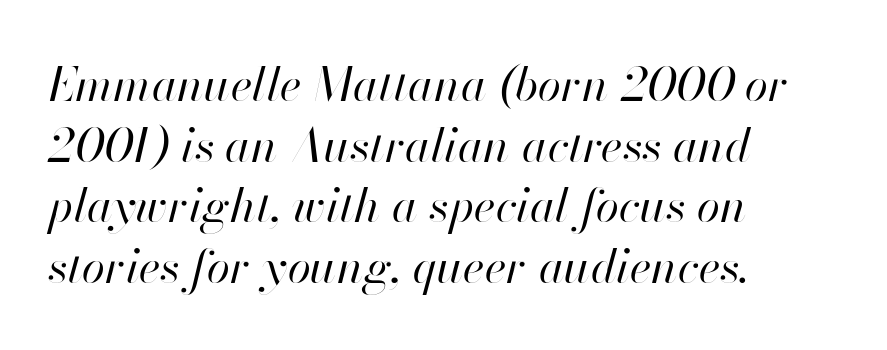
Visually the block forms a straight wall on the left and a jagged coastline on the right. Unbolded letterforms with no extra heft. This sample has the flowing, uneven cadence of proportional lettering. Descender tails drop into unmarked territory.
